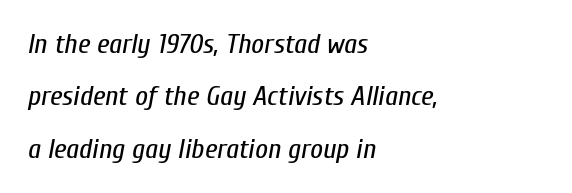
The image shows 28 px regular-weight, condensed type, italic (leaning right); set left-aligned, line spacing 1.87x, normal letter spacing, not underlined; low stroke contrast and a medium x-height.
